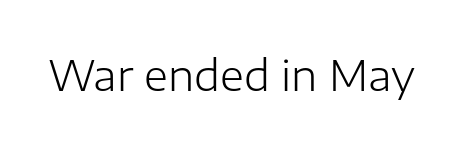
{"serif": "no", "italic": "no", "bold": "no", "weight": "light", "width": "normal", "stroke_contrast": "low", "x_height": "medium", "monospaced": "no", "underline": "no", "letter_spacing": "normal", "letter_spacing_em": 0.0, "glyph_px": 41}
